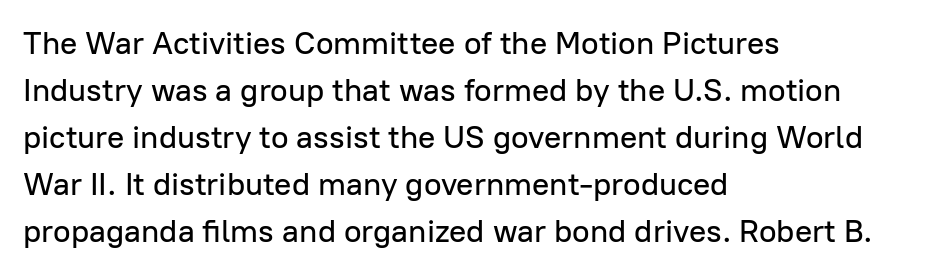
Each word holds together tightly as a unit, with standard inter-letter gaps. Nope, not italic — everything's standing straight. Lines of text with bare space underneath. A typesetter would call this leading conventional body-copy spacing. Stroke terminals: plain, sans-serif. Where is the straight margin? On the left.
